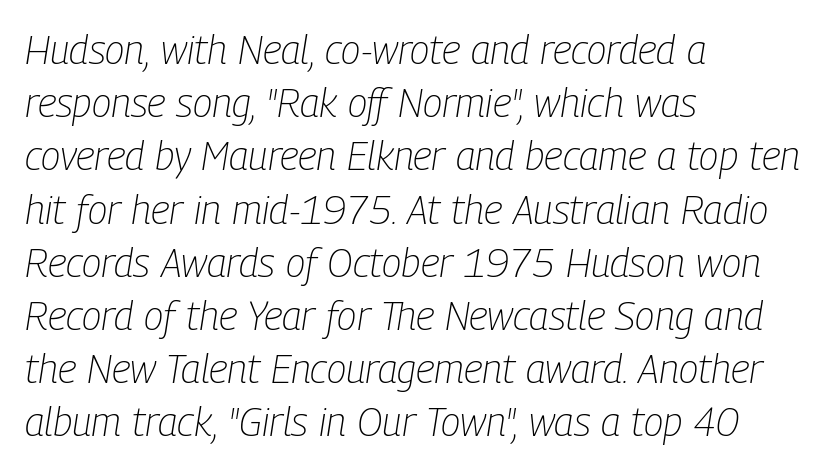
Q: Is the text bold? A: No.
Q: Is the text italic (slanted)? A: Yes, it leans right by about 9 degrees.
Q: Is the text underlined? A: No.
Q: How is the paragraph aligned? A: Left-aligned.
Q: Is the spacing between letters normal or unusually wide? A: Normal.
Q: Is the spacing between lines tight, normal or loose? A: Normal.
Q: Width (condensed, normal, or wide)? A: Condensed.
Q: Stroke contrast? A: Low.
Q: x-height? A: Medium.
Q: Monospaced? A: No.
